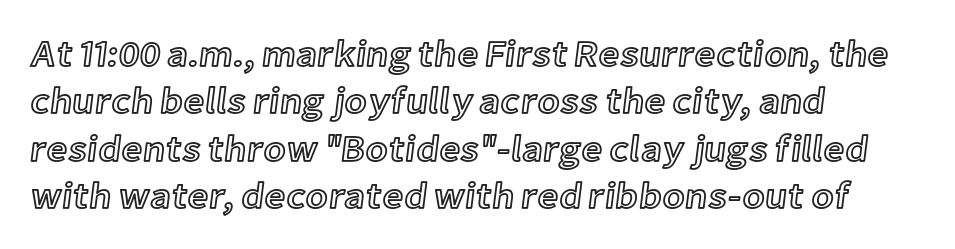
Q: Is the text italic (slanted)? A: Yes.
Q: Is the text underlined? A: No.
Q: How is the paragraph aligned? A: Left-aligned.
Q: Is the spacing between letters normal or unusually wide? A: Normal.
Q: Is the spacing between lines tight, normal or loose? A: Normal.
Q: Width (condensed, normal, or wide)? A: Normal.
Q: x-height? A: Medium.
Q: Monospaced? A: No.
